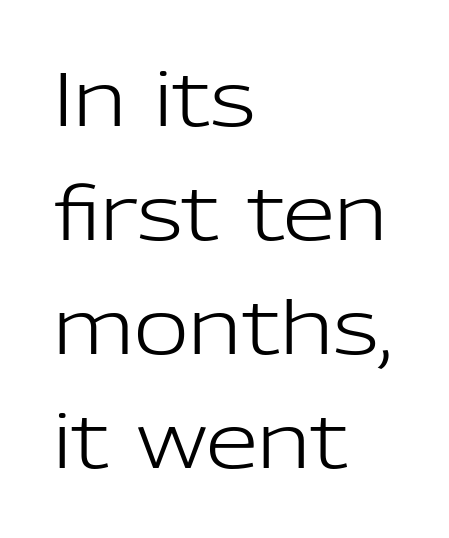
{"serif": "no", "italic": "no", "bold": "no", "weight": "light", "width": "normal", "stroke_contrast": "low", "x_height": "medium", "monospaced": "no", "underline": "no", "align": "left", "line_spacing": "normal", "line_spacing_ratio": 1.52, "letter_spacing": "normal", "letter_spacing_em": 0.0, "glyph_px": 75}
